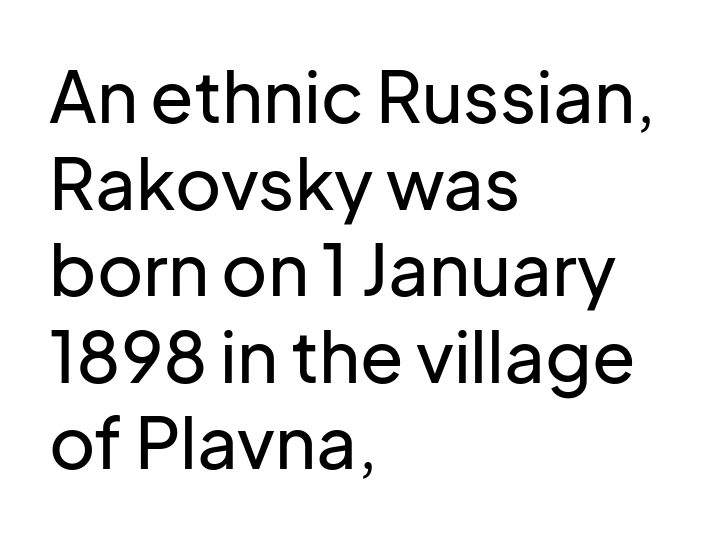
{"serif": "no", "italic": "no", "width": "normal", "stroke_contrast": "low", "x_height": "medium", "monospaced": "no", "underline": "no", "align": "left", "line_spacing_ratio": 1.22, "letter_spacing": "normal", "letter_spacing_em": 0.0, "glyph_px": 71}
